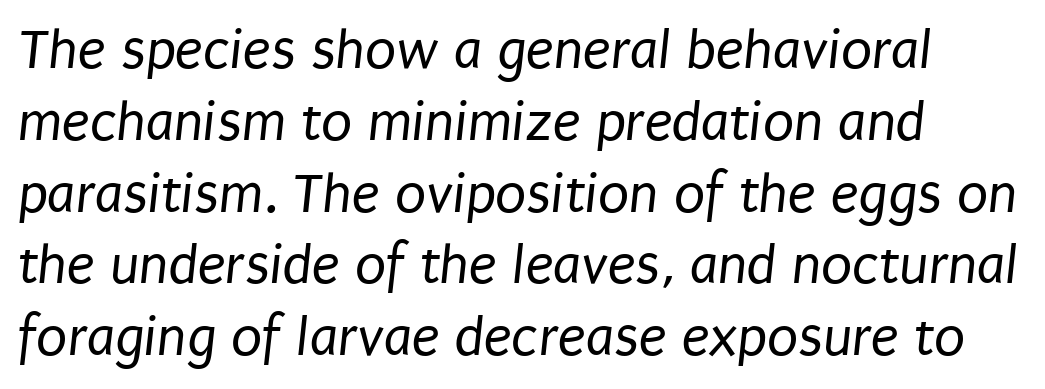
Letter spacing: default. A quiet, ordinary-to-light weight characterises the typeface. Clear beneath every line of the passage. The space between consecutive lines is moderate. The rendering shows plain stroke endings on the letterforms — a sans-serif design. Alignment: flush left.
